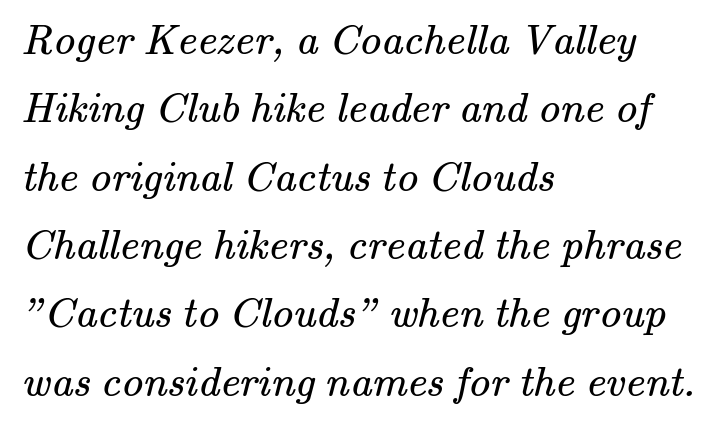
The image shows 43 px regular-weight serif type; set left-aligned, normal line spacing (1.59x), normal letter spacing, not underlined; medium stroke contrast and a small x-height.
